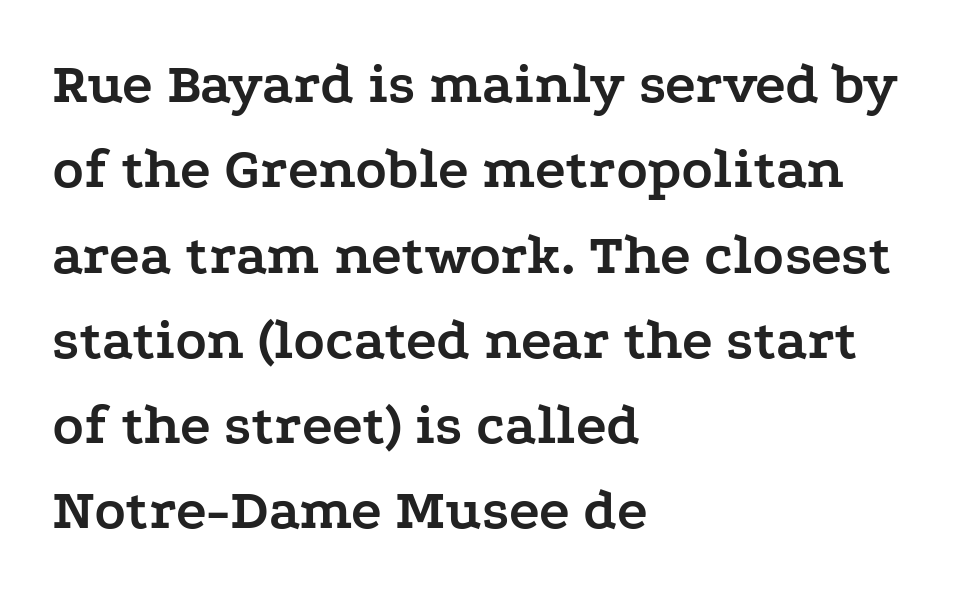
The baseline area is clear. The passage shown is typed in a proportional face where columns would drift. Plenty of ink on the page — the face is bold. Baseline-to-baseline distance is the conventional proportion of letter height. Students, note that the glyphs here touch the page at normal intervals. The axis of the letterforms is exactly vertical.
